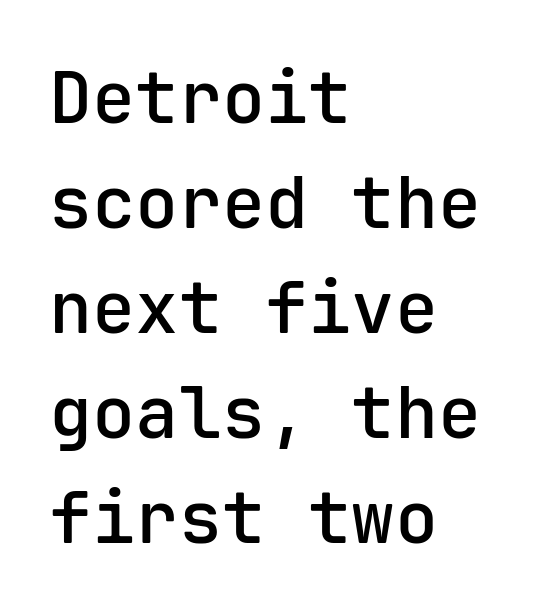
Q: Is the text bold? A: Semi-bold.
Q: Is the text italic (slanted)? A: No, it is upright.
Q: Is the typeface a serif or a sans-serif typeface? A: Sans-serif.
Q: Is the text underlined? A: No.
Q: How is the paragraph aligned? A: Left-aligned.
Q: Is the spacing between letters normal or unusually wide? A: Normal.
Q: Is the spacing between lines tight, normal or loose? A: Normal.
Q: Width (condensed, normal, or wide)? A: Normal.
Q: Stroke contrast? A: Low.
Q: x-height? A: Medium.
Q: Monospaced? A: Yes.
